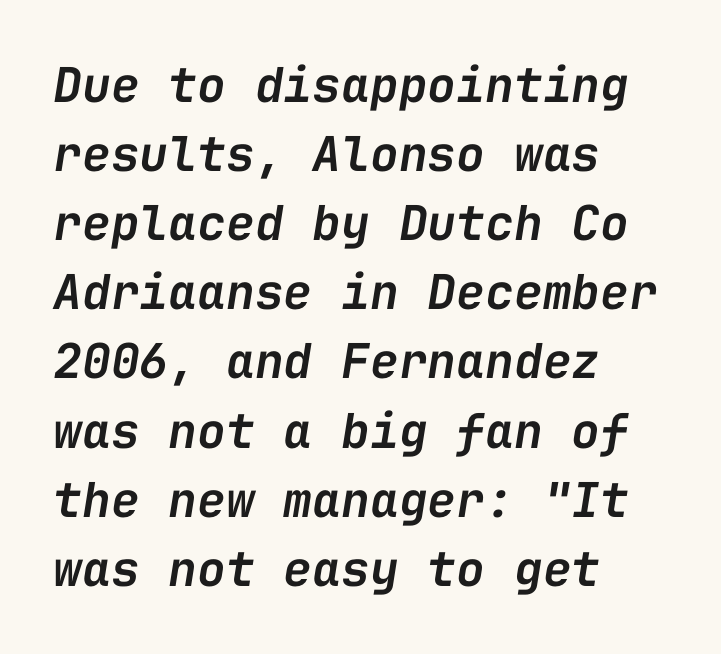
How would I describe the line gaps? Plain and ordinary. A typesetter would mark this as italic. These lines are set flush left with a ragged right edge. The passage shown has conventional tracking throughout. The zone under the glyphs is completely vacant. The passage shown is semibold, sitting just below true bold.
